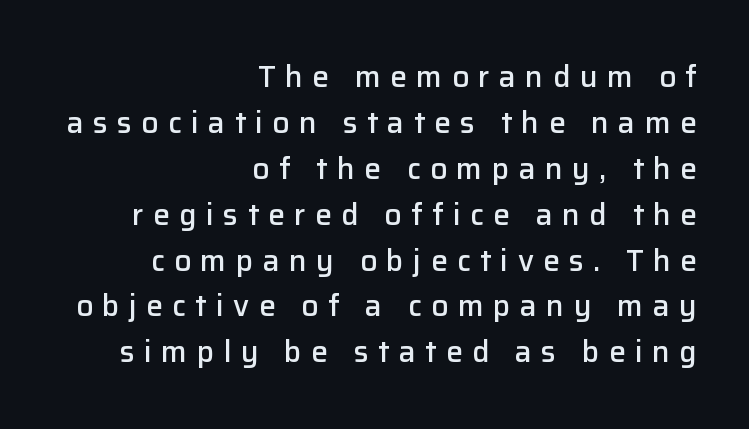
The designer left line spacing at the default. Observe the wide spacing: letters keep a clear distance from each other. The face used here is a sans, in the tradition of grotesques and geometrics. Emphasis by weight is partial: semibold. Each letter keeps its own natural width here, so spacing adapts to shape. The text block is weighted toward the right margin, trailing off unevenly leftward.
